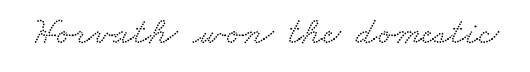
The image shows 39 px wide type; set normal letter spacing, not underlined; low stroke contrast and a small x-height.
